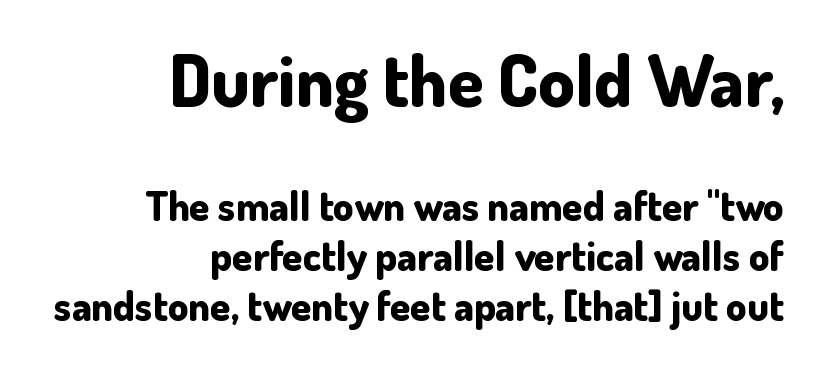
The words here are not underlined. Every stem runs plumb, perpendicular to the baseline. Does the type have serifs? No, each stem ends abruptly. A dark, heavy texture on the line: the type is bold. The earlier block is typeset at a bigger size than the later block.
